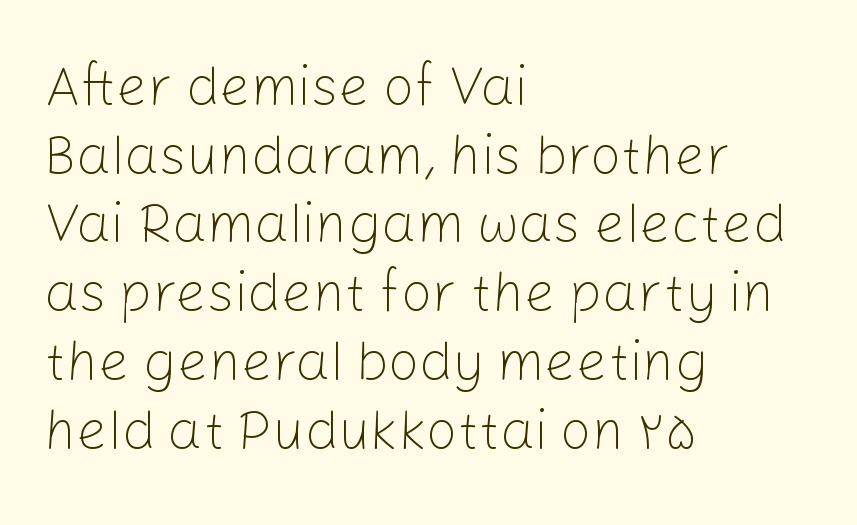
Inter-character spacing is left at the font's built-in metrics. The characters display no serif detailing; their extremities are plain. Where is the straight margin? On the left. If you drew a line through each stem, it would be perfectly vertical. This rendering features lettering with no underline. Is this a fixed-width face? No — the glyphs have proportional, varying widths.
